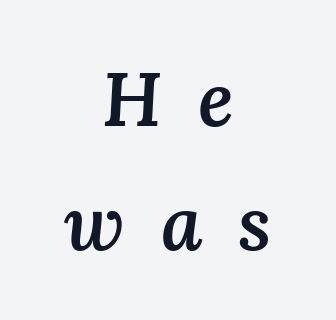
{"italic": "yes", "lean": "right", "slant_degrees": 3, "bold": "semi", "weight": "semibold", "width": "normal", "stroke_contrast": "medium", "x_height": "medium", "monospaced": "no", "underline": "no", "align": "center", "line_spacing": "normal", "line_spacing_ratio": 1.63, "letter_spacing": "wide", "letter_spacing_em": 0.47, "glyph_px": 76}
